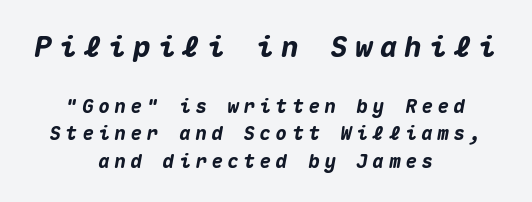
Do the characters align in a grid? Yes, the font is monospaced. A typesetter would call this leading conventional body-copy spacing. Rendered with sloped, italic letterforms. The lines are quadded center.
